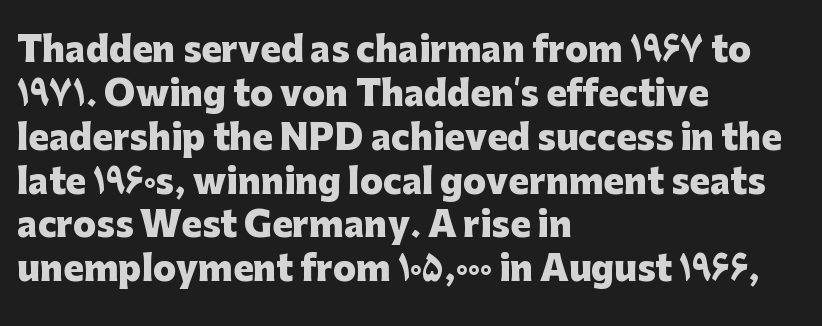
The image shows 34 px heavy sans-serif type, upright; set left-aligned, normal line spacing (1.29x), normal letter spacing, not underlined; low stroke contrast and a medium x-height.
